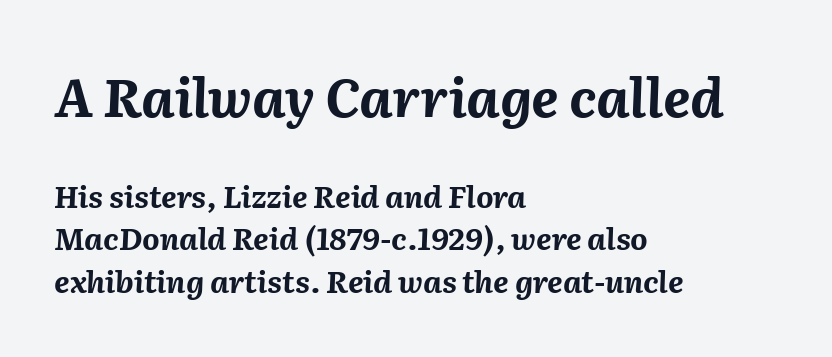
Spacing between characters is what you'd get straight out of the box. Posture: slanted. You'd pick this weight for a headline — it's a proper bold. Alignment: flush left. Bigger letters appear in the top chunk; the bottom chunk is reduced. Nobody drew a line under any word here.
